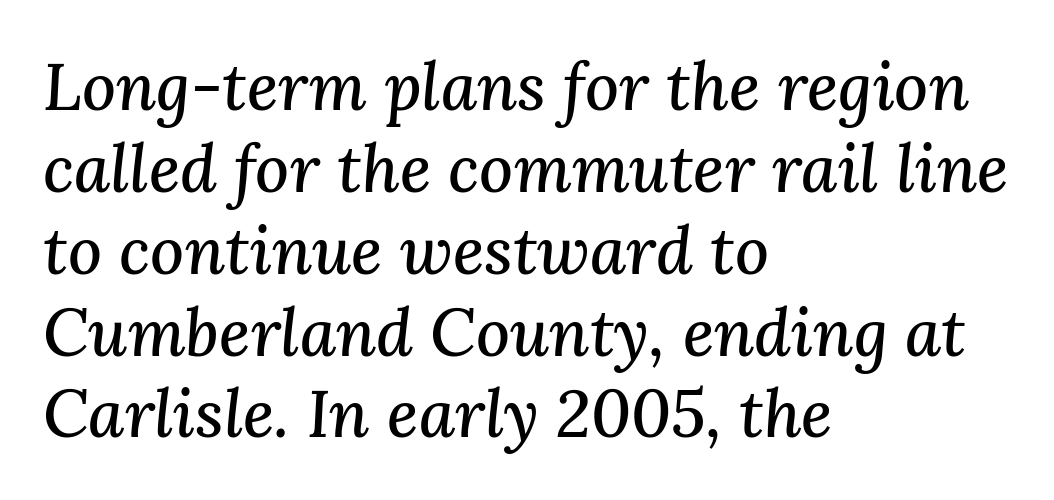
The font family rendered here belongs to the serif group. These lines are set flush left with a ragged right edge. The glyphs are unaccompanied by any horizontal stroke below them. The glyphs look as if they've been sheared to an angle. This sample uses plain, unmodified letter spacing. Character widths vary here, with narrow letters taking less room than wide ones.
